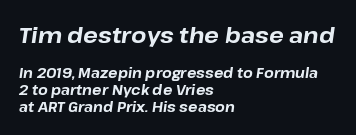
Q: Is the text bold? A: Yes.
Q: Is the text italic (slanted)? A: Yes, it leans right by about 8 degrees.
Q: Is the text underlined? A: No.
Q: How is the paragraph aligned? A: Left-aligned.
Q: Is the spacing between letters normal or unusually wide? A: Normal.
Q: Which block of text is set in a larger size, the first (top) or the second (bottom)? A: The first (top) one.
